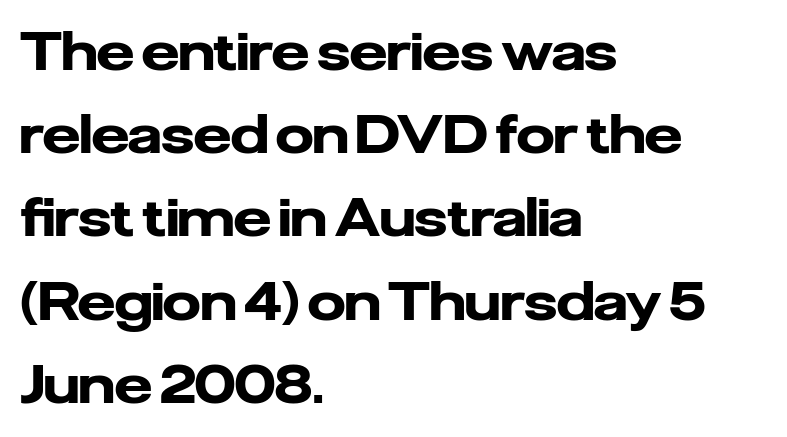
The image shows 53 px heavy sans-serif type, upright; set left-aligned, normal line spacing (1.57x), normal letter spacing, not underlined; low stroke contrast and a medium x-height.
